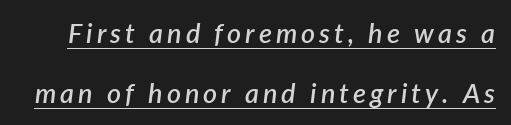
{"italic": "yes", "lean": "right", "slant_degrees": 7, "bold": "semi", "underline": "yes", "line_spacing": "loose", "line_spacing_ratio": 2.21, "glyph_px": 27}
